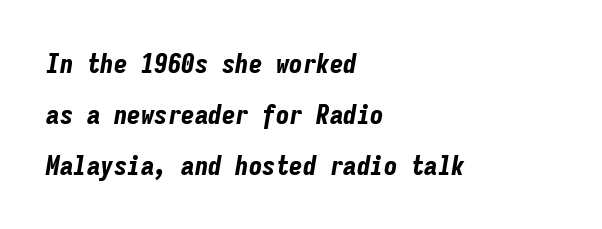
{"italic": "yes", "lean": "right", "slant_degrees": 9, "bold": "yes", "underline": "no", "align": "left", "line_spacing_ratio": 1.88, "letter_spacing": "normal", "letter_spacing_em": 0.0, "glyph_px": 27}
